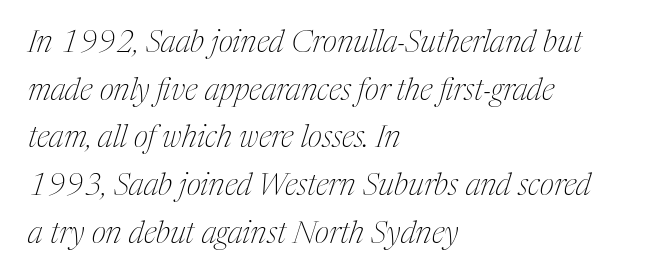
{"serif": "yes", "italic": "yes", "lean": "right", "slant_degrees": 17, "bold": "no", "weight": "thin", "width": "condensed", "stroke_contrast": "medium", "x_height": "medium", "monospaced": "no", "underline": "no", "align": "left", "line_spacing": "normal", "line_spacing_ratio": 1.54, "letter_spacing": "normal", "letter_spacing_em": 0.0, "glyph_px": 31}
